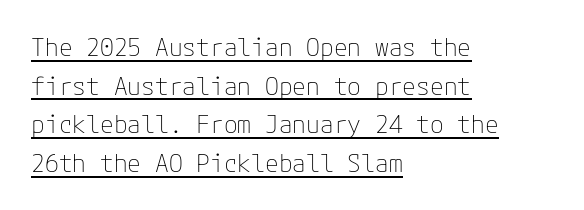
Every stem runs plumb, perpendicular to the baseline. The passage shown is not bold in any degree. Decoration check: the copy is underlined. Spacing between characters is what you'd get straight out of the box. Interline gaps are of average width in this sample.
